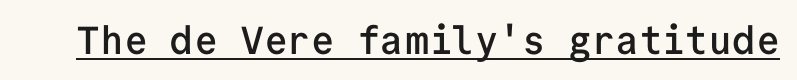
The image shows 39 px semibold sans-serif type, upright, monospaced; set normal letter spacing, underlined; low stroke contrast and a medium x-height.
